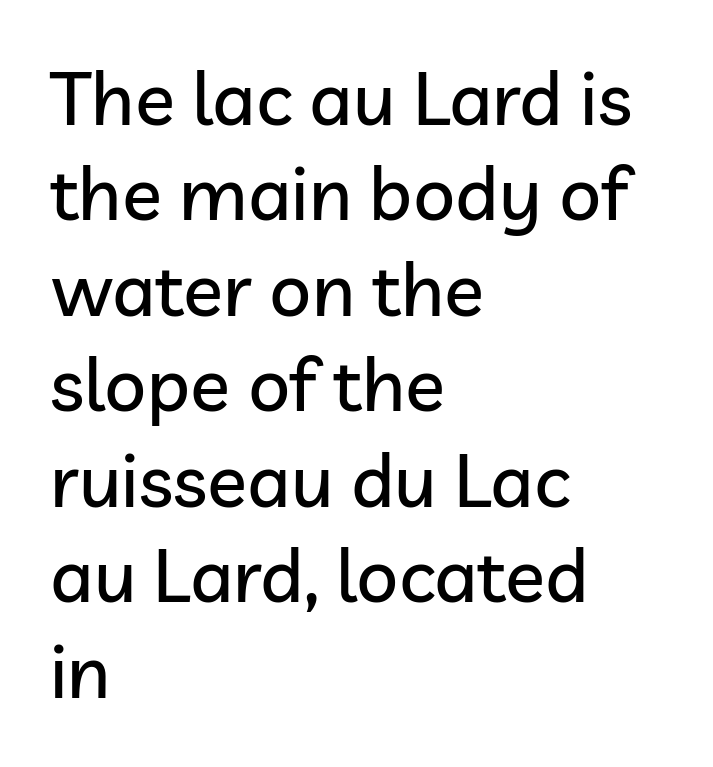
Q: Is the text italic (slanted)? A: No, it is upright.
Q: Is the typeface a serif or a sans-serif typeface? A: Sans-serif.
Q: Is the text underlined? A: No.
Q: How is the paragraph aligned? A: Left-aligned.
Q: Is the spacing between letters normal or unusually wide? A: Normal.
Q: Is the spacing between lines tight, normal or loose? A: Normal.
Q: Width (condensed, normal, or wide)? A: Normal.
Q: Stroke contrast? A: Low.
Q: x-height? A: Medium.
Q: Monospaced? A: No.
